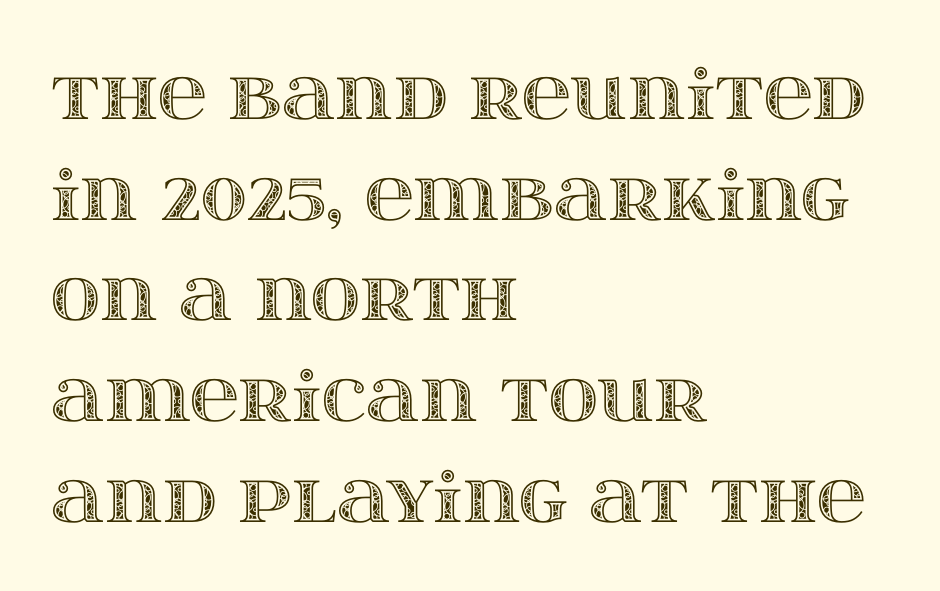
The image shows 68 px wide type, upright; set left-aligned, normal line spacing (1.48x), normal letter spacing, not underlined; a large x-height.
